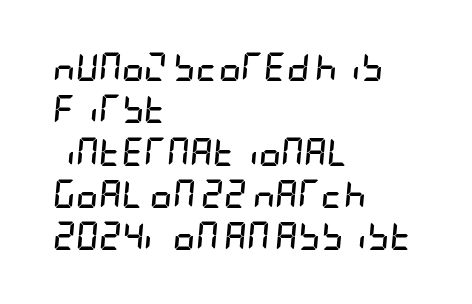
Q: Is the text bold? A: Yes.
Q: Is the text italic (slanted)? A: Yes, it leans right by about 5 degrees.
Q: Is the text underlined? A: No.
Q: How is the paragraph aligned? A: Left-aligned.
Q: Is the spacing between letters normal or unusually wide? A: Normal.
Q: Is the spacing between lines tight, normal or loose? A: Normal.
Q: Width (condensed, normal, or wide)? A: Condensed.
Q: Stroke contrast? A: Low.
Q: x-height? A: Large.
